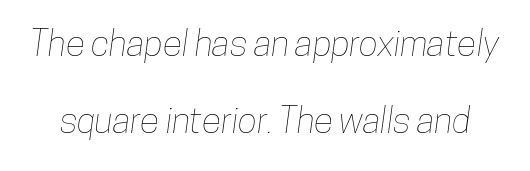
Quick note: underline off. Notice the wide empty band between every row — that's loose leading. Proportional: the letters do not fall into vertical columns. Between one letter and the next there's only the usual sliver of space.
